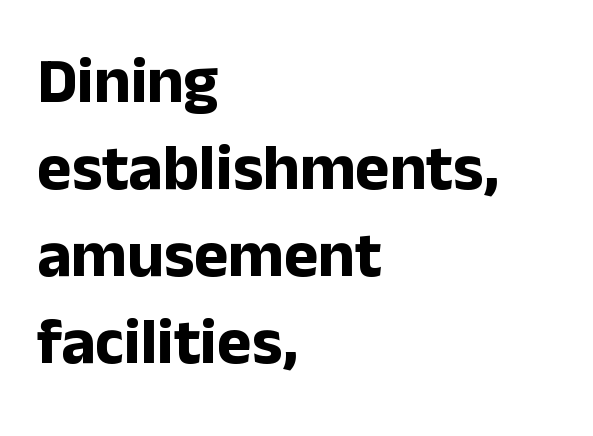
The image shows 65 px bold sans-serif type, upright; set left-aligned, normal line spacing (1.34x), normal letter spacing, not underlined; low stroke contrast and a medium x-height.
